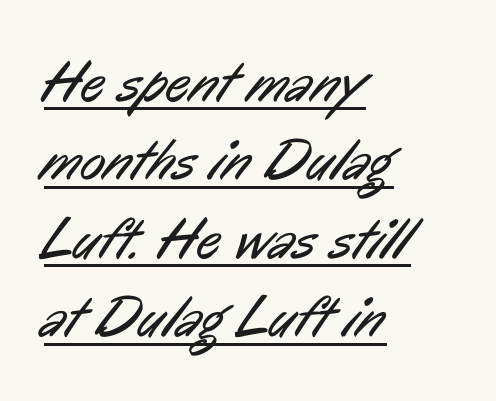
The image shows 59 px regular-weight, condensed sans-serif type; set left-aligned, normal line spacing (1.33x), normal letter spacing, underlined; low stroke contrast and a medium x-height.
